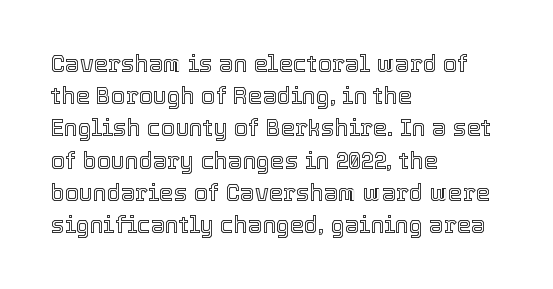
{"italic": "no", "underline": "no", "align": "left", "line_spacing": "normal", "line_spacing_ratio": 1.4, "letter_spacing": "normal", "letter_spacing_em": 0.0, "glyph_px": 23}
